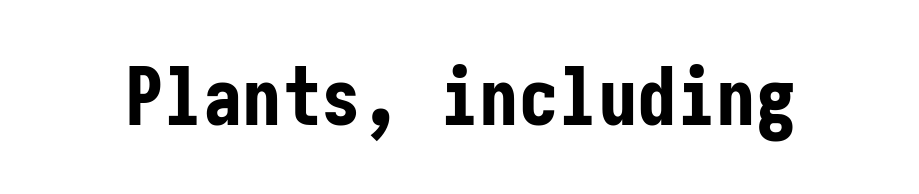
The image shows 79 px bold, condensed sans-serif type, upright; set normal letter spacing, not underlined; low stroke contrast and a medium x-height.
